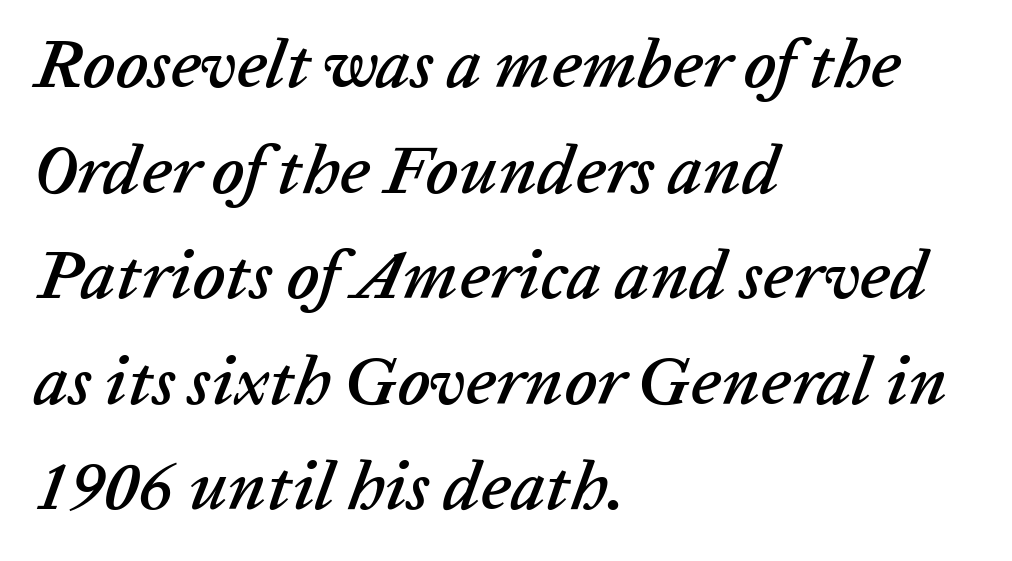
Q: Is the text italic (slanted)? A: Yes, it leans right by about 20 degrees.
Q: Is the text underlined? A: No.
Q: How is the paragraph aligned? A: Left-aligned.
Q: Is the spacing between letters normal or unusually wide? A: Normal.
Q: Is the spacing between lines tight, normal or loose? A: Normal.
Q: Width (condensed, normal, or wide)? A: Normal.
Q: Stroke contrast? A: Low.
Q: x-height? A: Medium.
Q: Monospaced? A: No.
